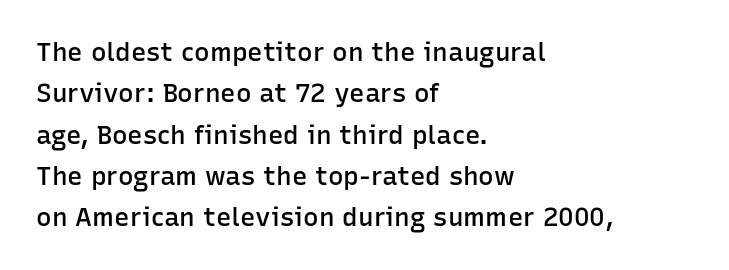
Q: Is the text bold? A: Semi-bold.
Q: Is the text italic (slanted)? A: No, it is upright.
Q: Is the text underlined? A: No.
Q: How is the paragraph aligned? A: Left-aligned.
Q: Is the spacing between letters normal or unusually wide? A: Normal.
Q: Is the spacing between lines tight, normal or loose? A: Normal.
